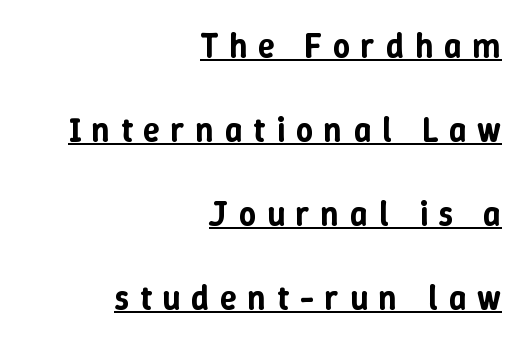
Q: Is the text italic (slanted)? A: No, it is upright.
Q: Is the text underlined? A: Yes.
Q: How is the paragraph aligned? A: Right-aligned.
Q: Is the spacing between letters normal or unusually wide? A: Unusually wide.
Q: Is the spacing between lines tight, normal or loose? A: Loose.
Q: Width (condensed, normal, or wide)? A: Normal.
Q: Stroke contrast? A: Low.
Q: x-height? A: Medium.
Q: Monospaced? A: No.
